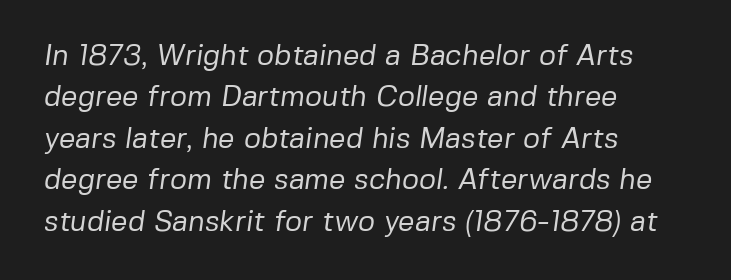
Observe the ordinary spacing: letters are neighbours, not strangers. How would I describe the line gaps? Plain and ordinary. Looks like regular typesetting: each glyph gets only the width it needs. The strokes are not fattened; the text isn't bold. Only glyphs here, with clear space below each row.
